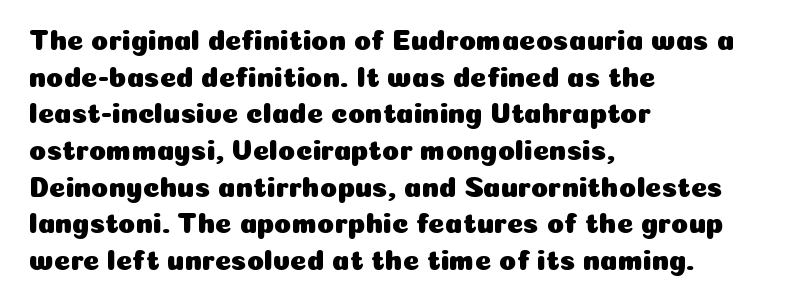
Is there any slant? The stems are plumb. Characters follow at the spacing the type designer built in. This rendering features lettering with no underline. Character widths vary here, with narrow letters taking less room than wide ones. Successive baselines arrive at the customary interval.
